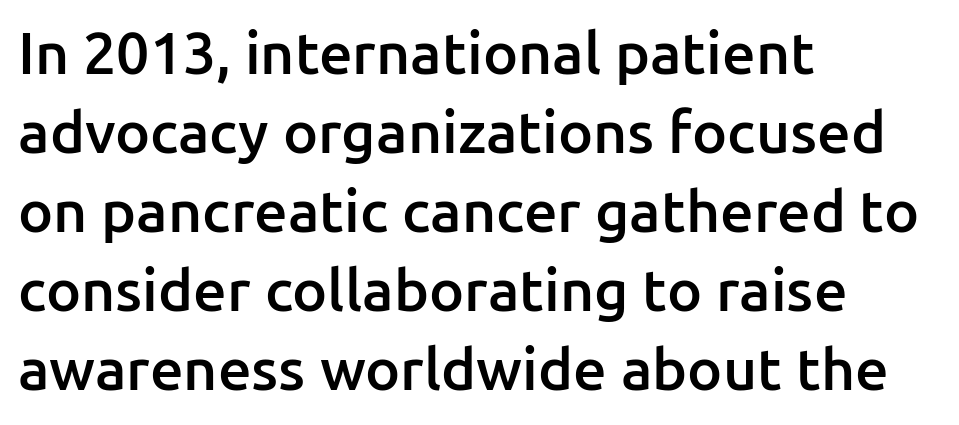
Q: Is the text bold? A: Semi-bold.
Q: Is the text italic (slanted)? A: No, it is upright.
Q: Is the typeface a serif or a sans-serif typeface? A: Sans-serif.
Q: Is the text underlined? A: No.
Q: How is the paragraph aligned? A: Left-aligned.
Q: Is the spacing between letters normal or unusually wide? A: Normal.
Q: Is the spacing between lines tight, normal or loose? A: Normal.
Q: Width (condensed, normal, or wide)? A: Normal.
Q: Stroke contrast? A: Low.
Q: x-height? A: Medium.
Q: Monospaced? A: No.
